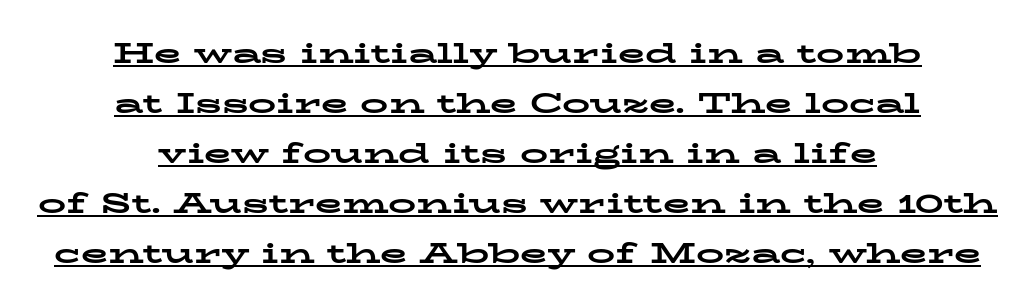
{"serif": "yes", "italic": "no", "bold": "yes", "weight": "bold", "width": "wide", "stroke_contrast": "low", "x_height": "medium", "monospaced": "no", "underline": "yes", "align": "center", "line_spacing_ratio": 1.79, "letter_spacing": "normal", "letter_spacing_em": 0.0, "glyph_px": 28}
